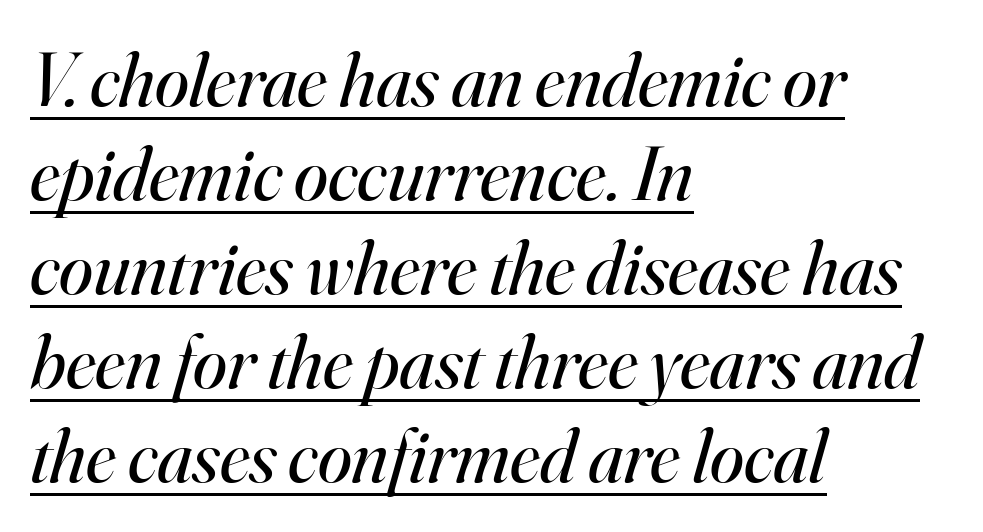
The image shows 77 px regular-weight serif type, italic (leaning right); set left-aligned, line spacing 1.22x, normal letter spacing, underlined; high stroke contrast and a small x-height.
